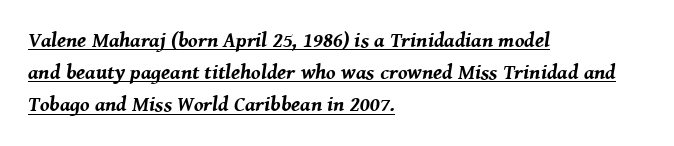
The image shows 21 px bold type, italic (leaning right); set left-aligned, normal line spacing (1.53x), normal letter spacing, underlined.
